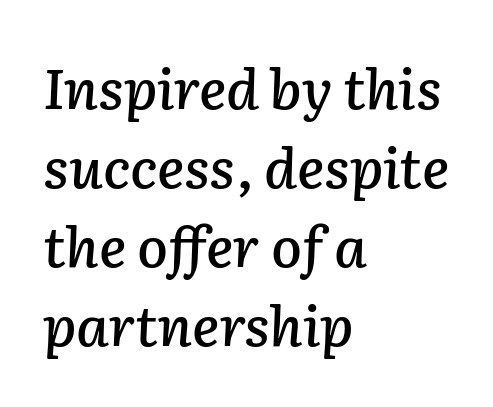
The image shows 56 px text type, italic (leaning right); set left-aligned, normal line spacing (1.41x), normal letter spacing, not underlined; low stroke contrast and a medium x-height.
